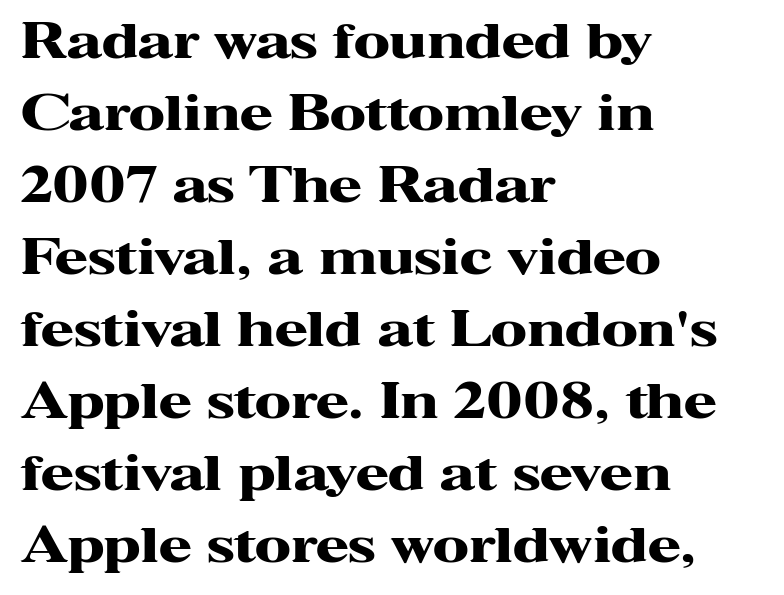
{"serif": "yes", "italic": "no", "bold": "yes", "weight": "heavy", "width": "wide", "stroke_contrast": "high", "x_height": "medium", "monospaced": "no", "underline": "no", "align": "left", "line_spacing": "normal", "line_spacing_ratio": 1.5, "letter_spacing": "normal", "letter_spacing_em": 0.0, "glyph_px": 48}
